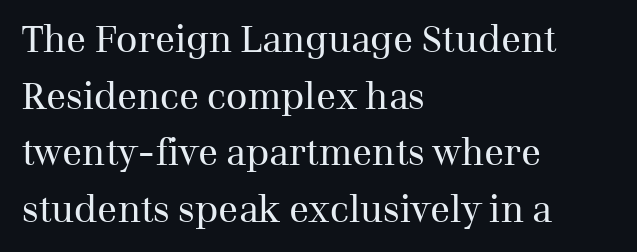
In CSS terms this would be text-align: left. Quick note: underline off. Here the glyphs are tracked normally, forming tight word shapes. A serif font was chosen for this passage.
